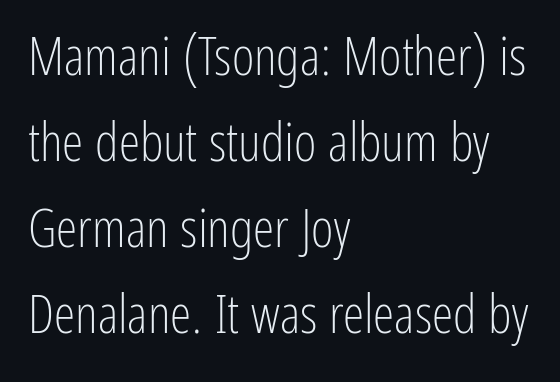
The image shows 54 px light, condensed sans-serif type, upright; set left-aligned, normal line spacing (1.59x), normal letter spacing, not underlined; low stroke contrast and a medium x-height.
